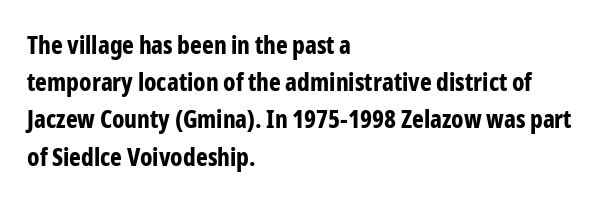
Italic: no, the glyphs are upright roman. Weight: bold. A typesetter would call this zero additional tracking. Does the copy run flush right? No — it runs flush left. In terms of leading, this rendering sits right in the middle. Quick note: underline off.
